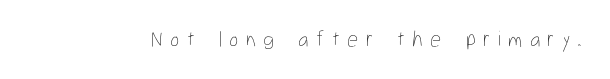
Is the letter spacing exaggerated? Yes — the characters are pushed far apart. Has an underline been added? It has not. Italic? Not at all — the glyphs are vertical. The letterforms sit at book weight or below.
